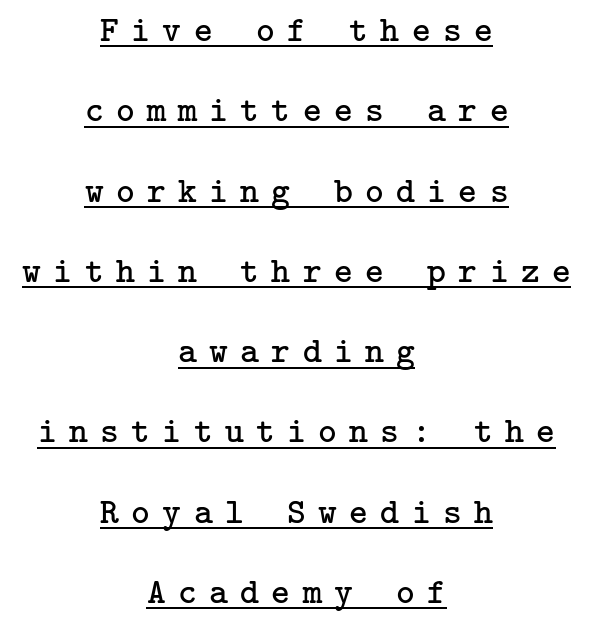
Every word sits above its own underline. Look at the bottom of the vertical strokes: they flare into serifs here. The designer dialed line spacing up above the default. Layout note: lines centered.
